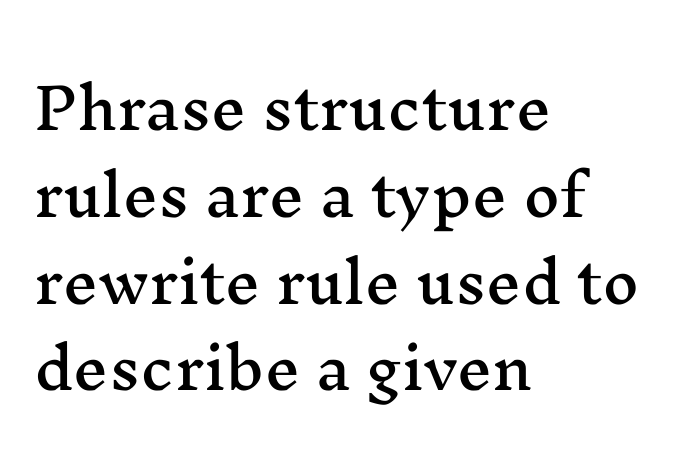
The foot of each line stays bare and open. This sample has the flowing, uneven cadence of proportional lettering. This sample is left-justified, so line endings fall wherever the words run out. Compared with typical paragraphs, the rows here are spaced about the same. Characters remain perfectly vertical along every line.
